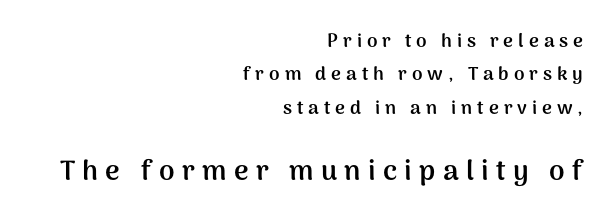
Nobody drew a line under any word here. Is this a fixed-width face? No — the glyphs have proportional, varying widths. How heavy is the stroke? Heavy — this is a bold. Between these two stacked blocks, the lower one wins on size.
